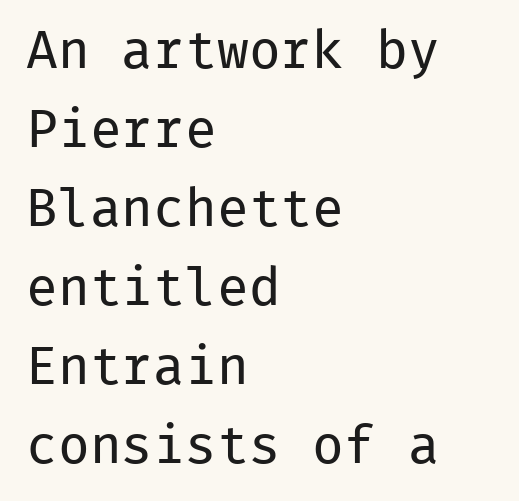
The image shows 53 px regular-weight sans-serif type, upright, monospaced; set left-aligned, normal line spacing (1.49x), normal letter spacing, not underlined; low stroke contrast and a medium x-height.
